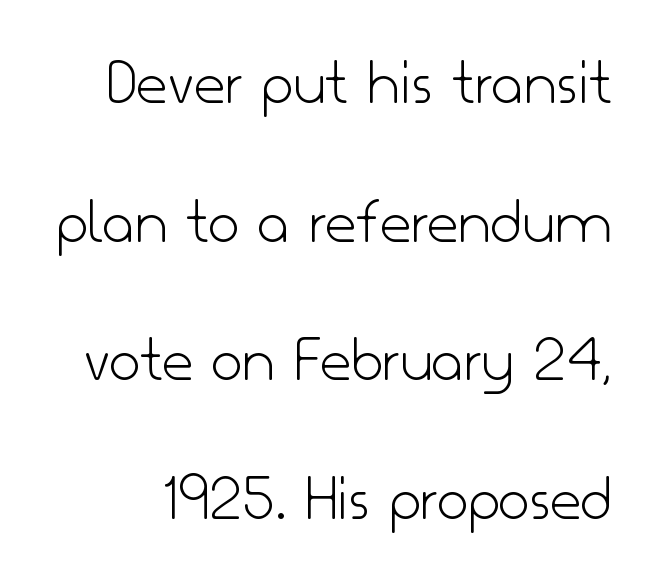
The image shows 68 px light sans-serif type, upright; set loose line spacing (2.04x), normal letter spacing, not underlined; low stroke contrast and a small x-height.
